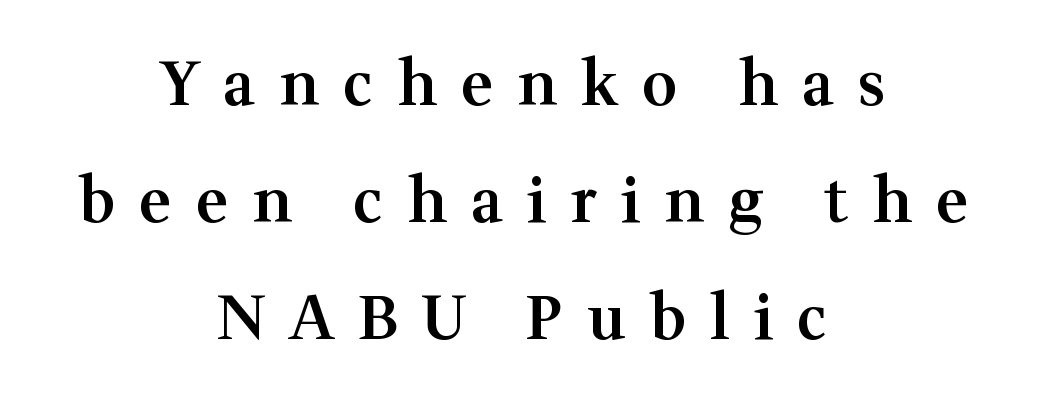
Q: Is the text bold? A: Semi-bold.
Q: Is the text italic (slanted)? A: No, it is upright.
Q: Is the typeface a serif or a sans-serif typeface? A: Serif.
Q: Is the text underlined? A: No.
Q: How is the paragraph aligned? A: Centered.
Q: Is the spacing between letters normal or unusually wide? A: Unusually wide.
Q: Is the spacing between lines tight, normal or loose? A: Loose.
Q: Width (condensed, normal, or wide)? A: Normal.
Q: Stroke contrast? A: Medium.
Q: x-height? A: Medium.
Q: Monospaced? A: No.
